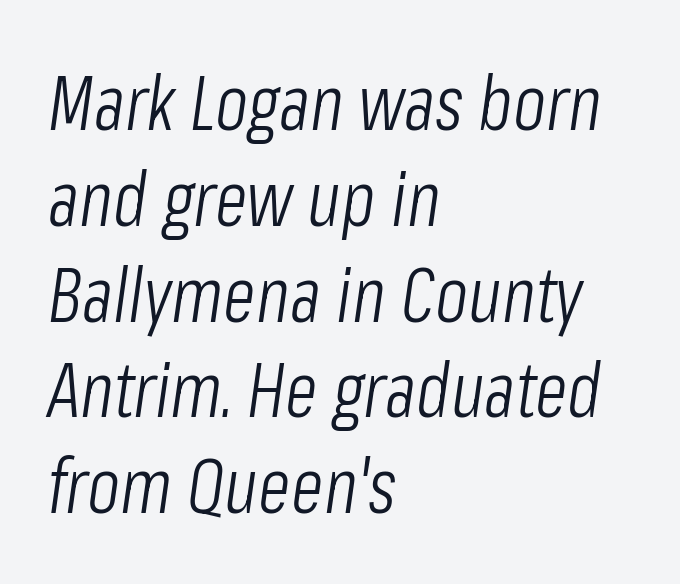
{"italic": "yes", "lean": "right", "slant_degrees": 8, "bold": "no", "weight": "light", "width": "condensed", "stroke_contrast": "low", "x_height": "medium", "monospaced": "no", "underline": "no", "align": "left", "line_spacing": "normal", "line_spacing_ratio": 1.26, "letter_spacing": "normal", "letter_spacing_em": 0.0, "glyph_px": 76}
